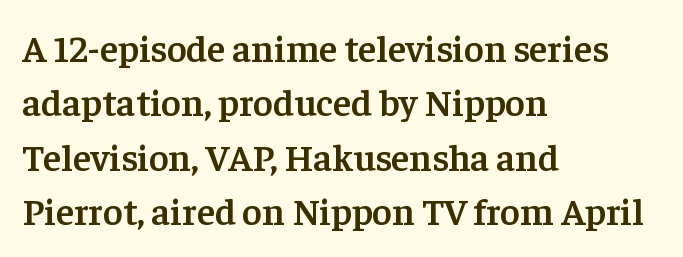
{"serif": "yes", "italic": "no", "bold": "semi", "weight": "semibold", "width": "normal", "stroke_contrast": "low", "x_height": "medium", "monospaced": "no", "underline": "no", "align": "left", "line_spacing": "normal", "line_spacing_ratio": 1.43, "letter_spacing": "normal", "letter_spacing_em": 0.0, "glyph_px": 38}
